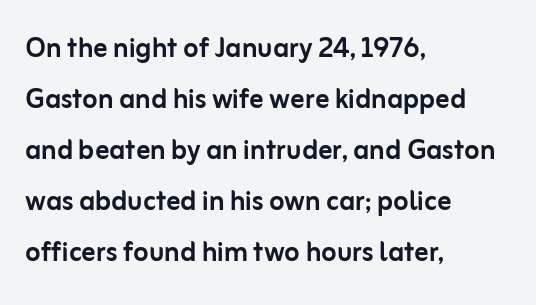
{"serif": "no", "italic": "no", "width": "normal", "stroke_contrast": "low", "x_height": "medium", "monospaced": "no", "underline": "no", "align": "left", "line_spacing": "normal", "line_spacing_ratio": 1.46, "letter_spacing": "normal", "letter_spacing_em": 0.0, "glyph_px": 35}
